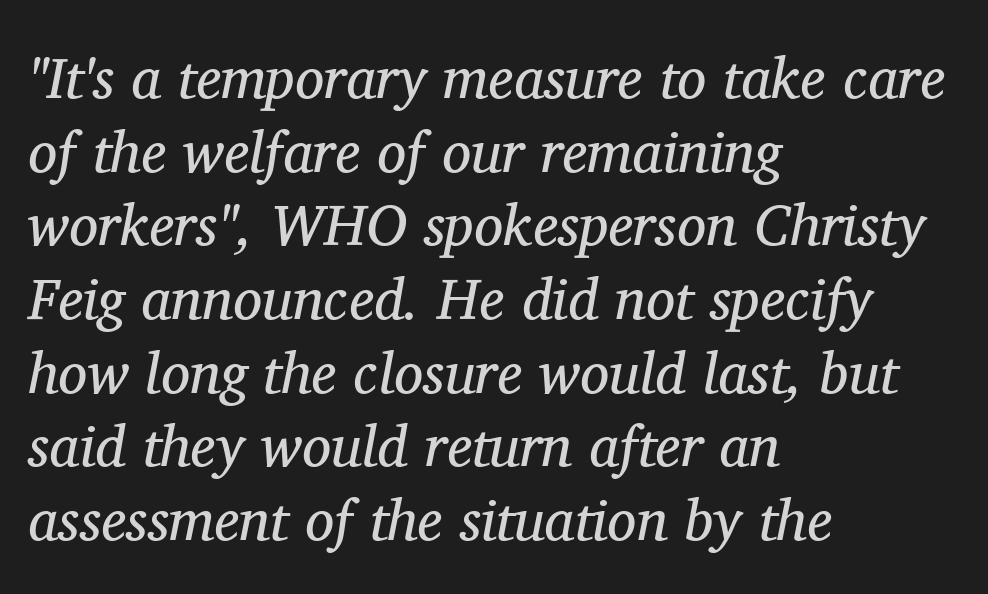
{"serif": "yes", "italic": "yes", "lean": "right", "slant_degrees": 11, "bold": "no", "weight": "regular", "width": "normal", "stroke_contrast": "medium", "x_height": "medium", "monospaced": "no", "underline": "no", "align": "left", "line_spacing": "normal", "line_spacing_ratio": 1.27, "letter_spacing": "normal", "letter_spacing_em": 0.0, "glyph_px": 58}
